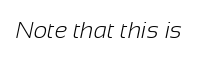
Q: Is the text bold? A: No.
Q: Is the text underlined? A: No.
Q: Is the spacing between letters normal or unusually wide? A: Normal.
